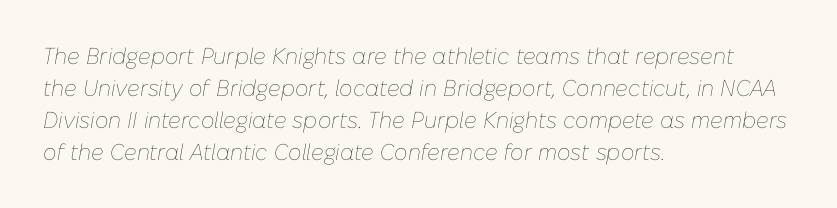
The image shows 23 px text type, italic (leaning right); set left-aligned, normal line spacing (1.39x), normal letter spacing, not underlined.
